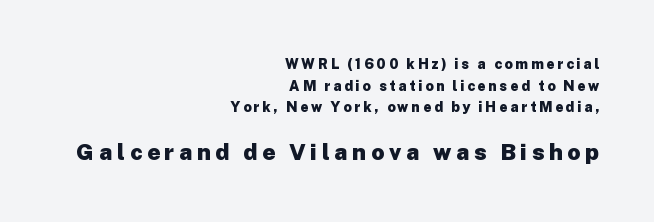
Q: Is the text bold? A: Yes.
Q: Is the text italic (slanted)? A: No, it is upright.
Q: Is the text underlined? A: No.
Q: How is the paragraph aligned? A: Right-aligned.
Q: Is the spacing between letters normal or unusually wide? A: Unusually wide.
Q: Is the spacing between lines tight, normal or loose? A: Normal.
Q: Which block of text is set in a larger size, the first (top) or the second (bottom)? A: The second (bottom) one.
